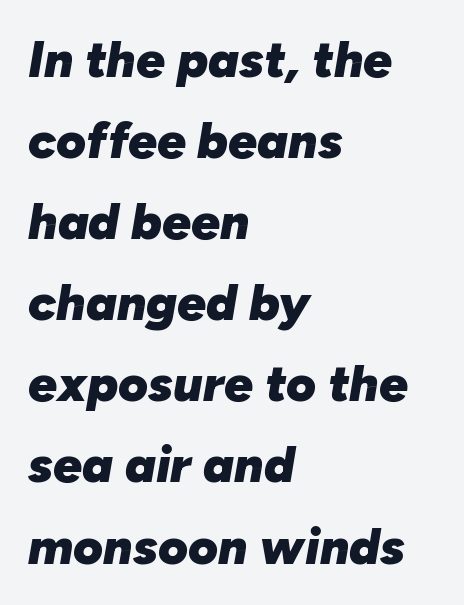
Q: Is the text bold? A: Yes.
Q: Is the text italic (slanted)? A: Yes, it leans right by about 10 degrees.
Q: Is the text underlined? A: No.
Q: How is the paragraph aligned? A: Left-aligned.
Q: Is the spacing between letters normal or unusually wide? A: Normal.
Q: Is the spacing between lines tight, normal or loose? A: Normal.
Q: Width (condensed, normal, or wide)? A: Normal.
Q: Stroke contrast? A: Low.
Q: x-height? A: Medium.
Q: Monospaced? A: No.
